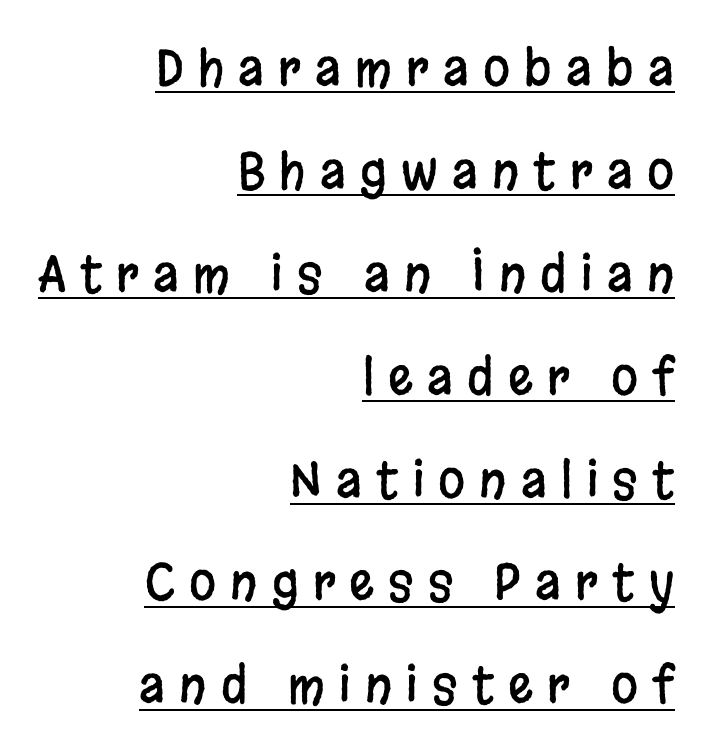
{"serif": "no", "italic": "no", "width": "condensed", "stroke_contrast": "low", "x_height": "large", "monospaced": "no", "underline": "yes", "align": "right", "line_spacing": "loose", "line_spacing_ratio": 2.1, "letter_spacing": "wide", "letter_spacing_em": 0.29, "glyph_px": 49}
